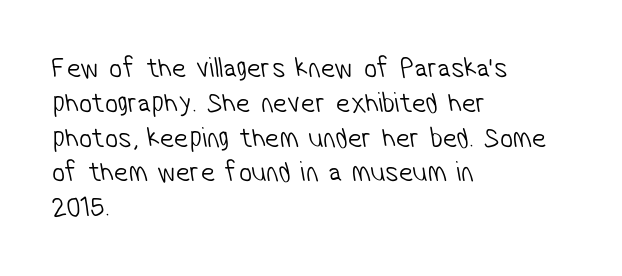
{"serif": "no", "bold": "no", "weight": "light", "width": "condensed", "stroke_contrast": "low", "x_height": "medium", "monospaced": "no", "underline": "no", "align": "left", "line_spacing_ratio": 1.2, "letter_spacing": "normal", "letter_spacing_em": 0.0, "glyph_px": 29}
